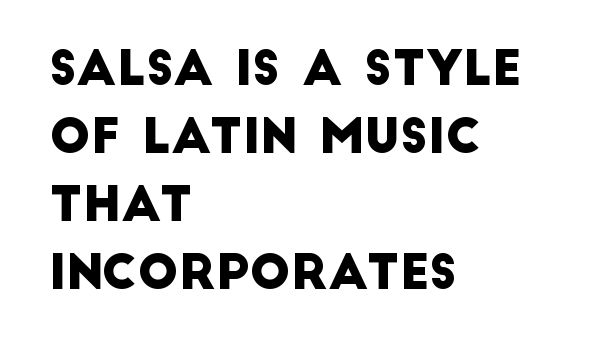
This rendering uses left alignment, leaving the right contour irregular. Lines of text with bare space underneath. The glyphs in this specimen are sans serif. Glyph-to-glyph distance matches everyday printed text. A typesetter would call this leading conventional body-copy spacing. These lines are rendered in a variable-pitch font.
